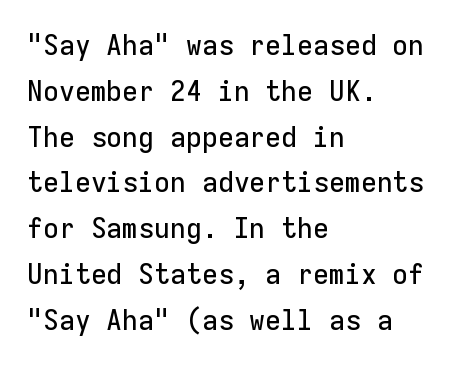
A roman cut, with each character standing at attention. Casual observation: everything's shoved over to the left. Descenders are the only things crossing below the line. Regarding leading, the lines here are spaced in the standard way.
